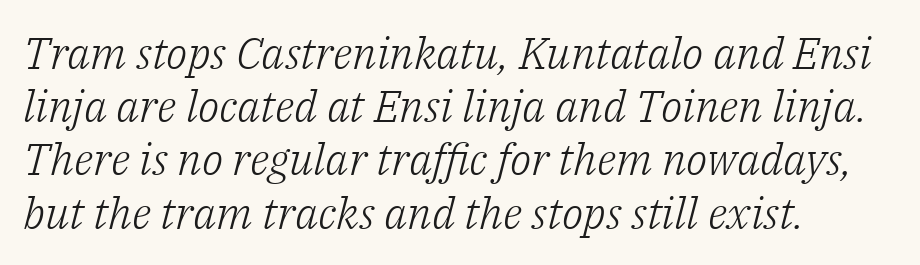
Q: Is the text bold? A: No.
Q: Is the text italic (slanted)? A: Yes, it leans right by about 14 degrees.
Q: Is the typeface a serif or a sans-serif typeface? A: Serif.
Q: Is the text underlined? A: No.
Q: How is the paragraph aligned? A: Left-aligned.
Q: Is the spacing between letters normal or unusually wide? A: Normal.
Q: Width (condensed, normal, or wide)? A: Normal.
Q: Stroke contrast? A: Low.
Q: x-height? A: Medium.
Q: Monospaced? A: No.
